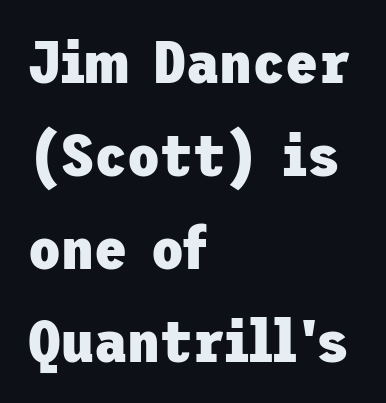
Q: Is the text bold? A: Yes.
Q: Is the text italic (slanted)? A: No, it is upright.
Q: Is the typeface a serif or a sans-serif typeface? A: Sans-serif.
Q: Is the text underlined? A: No.
Q: How is the paragraph aligned? A: Left-aligned.
Q: Is the spacing between letters normal or unusually wide? A: Normal.
Q: Is the spacing between lines tight, normal or loose? A: Normal.
Q: Width (condensed, normal, or wide)? A: Normal.
Q: Stroke contrast? A: Low.
Q: x-height? A: Medium.
